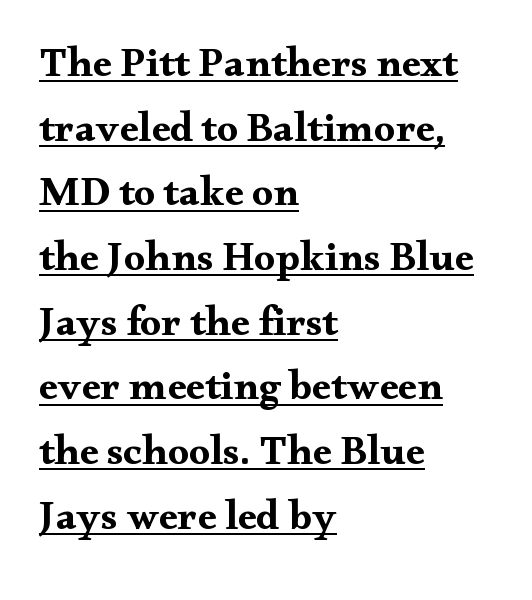
The image shows 42 px bold, wide serif type, upright; set left-aligned, normal line spacing (1.54x), normal letter spacing, underlined; medium stroke contrast and a small x-height.
